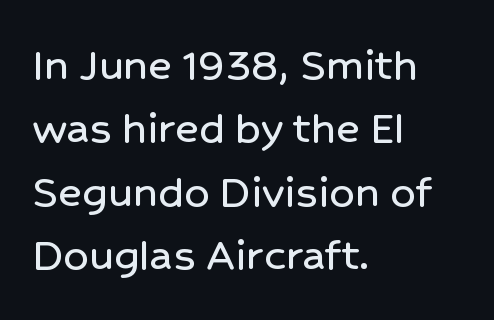
The image shows 50 px sans-serif type, upright; set left-aligned, normal line spacing (1.27x), normal letter spacing, not underlined; low stroke contrast and a medium x-height.
